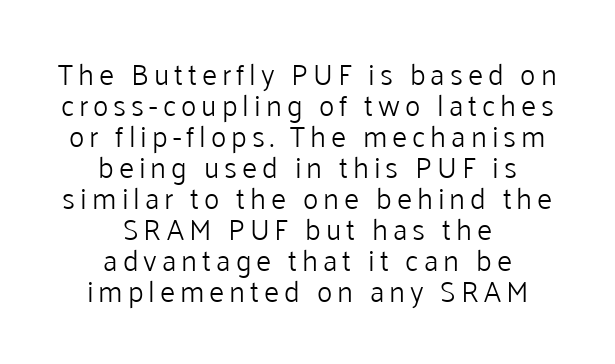
{"serif": "no", "italic": "no", "bold": "no", "weight": "light", "width": "normal", "stroke_contrast": "low", "x_height": "medium", "monospaced": "no", "underline": "no", "align": "center", "line_spacing": "tight", "line_spacing_ratio": 1.07, "glyph_px": 29}
